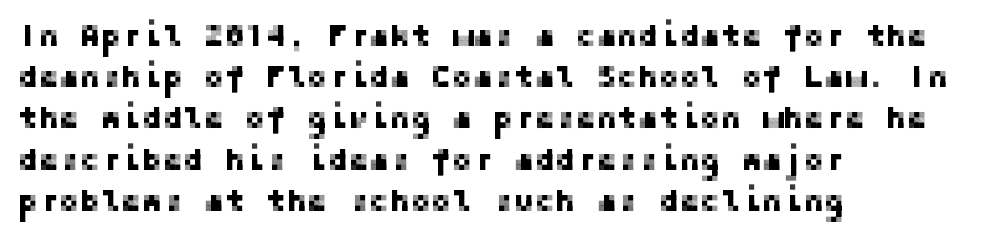
{"serif": "no", "italic": "no", "width": "normal", "stroke_contrast": "low", "x_height": "medium", "underline": "no", "align": "left", "line_spacing": "normal", "line_spacing_ratio": 1.33, "letter_spacing": "normal", "letter_spacing_em": 0.0, "glyph_px": 31}
